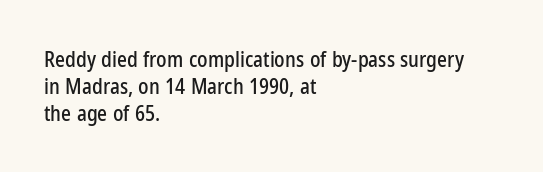
{"italic": "no", "underline": "no", "align": "left", "line_spacing": "normal", "line_spacing_ratio": 1.28, "letter_spacing": "normal", "letter_spacing_em": 0.0, "glyph_px": 21}
